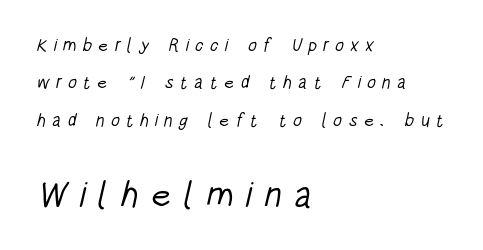
The image shows 36 px light, condensed sans-serif type; set left-aligned, loose line spacing (2.07x), unusually wide letter spacing (+0.34 em), not underlined; the second (bottom) block is 2.0x larger; low stroke contrast and a large x-height.
